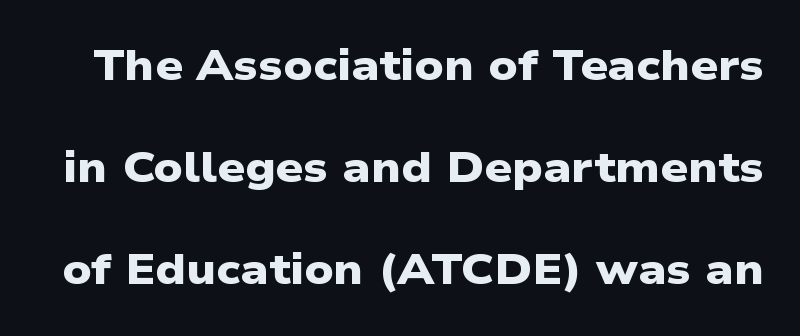
The letters sit at their default tracking, neither squeezed nor spread. Quick note: interline space is abundant. Decoration check: the copy has no underline. Think of a printed novel: that variable character pitch is what you see here. How heavy is the stroke? Heavy — this is a bold.
